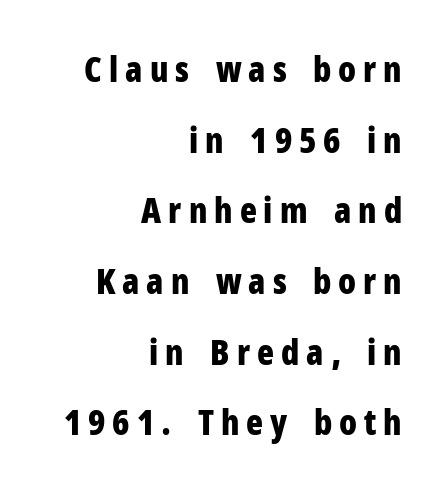
The image shows 35 px bold, condensed sans-serif type, upright; set right-aligned, loose line spacing (2.02x), unusually wide letter spacing (+0.2 em), not underlined; low stroke contrast and a medium x-height.
